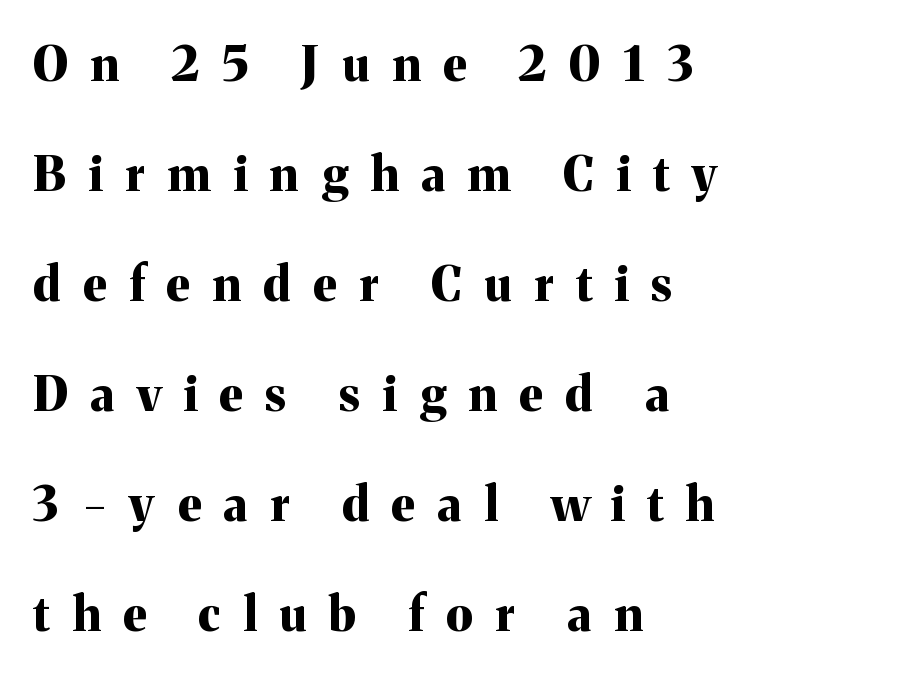
In terms of weight, the rendering is a true, heavy bold. You can tell it's not italic because the verticals are truly vertical. The typeface chosen for these lines features serifs. The designer dialed line spacing up above the default. Varying glyph widths throughout — classic text-font behaviour.
